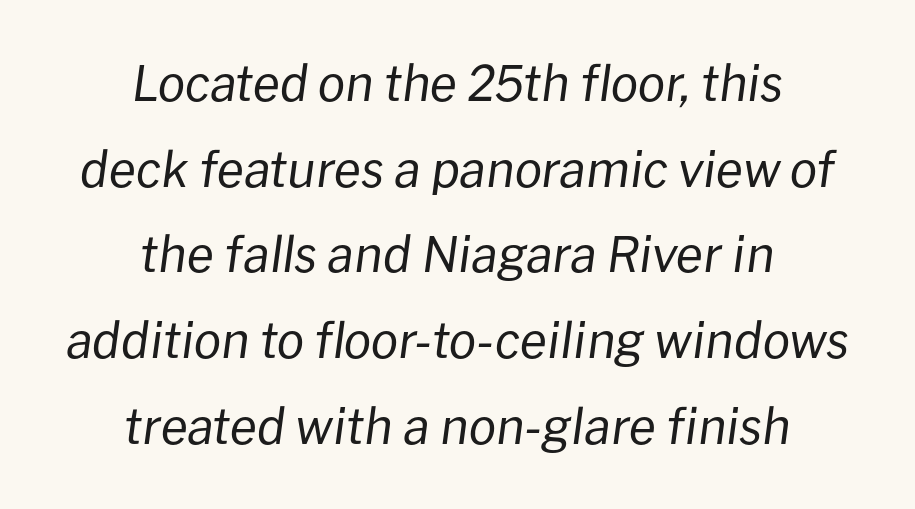
The line texture is even and compact thanks to regular tracking. The whole block is typeset with a tilt. Each letter keeps its own natural width here, so spacing adapts to shape. The font is comparable to plain body text, perhaps lighter.
